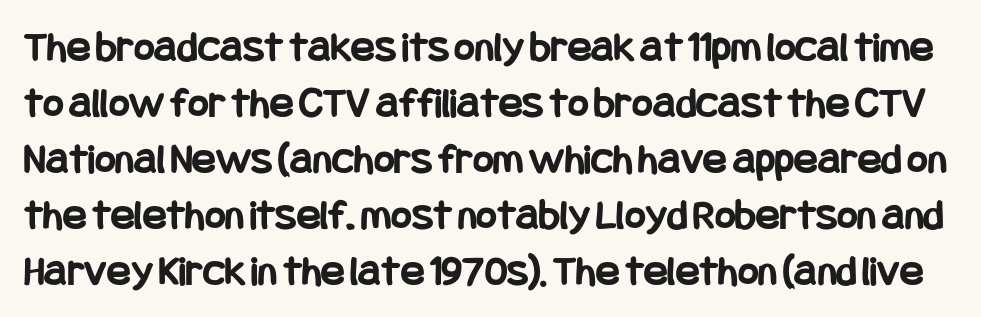
{"serif": "no", "italic": "no", "bold": "yes", "weight": "bold", "width": "condensed", "stroke_contrast": "low", "x_height": "large", "underline": "no", "line_spacing": "normal", "line_spacing_ratio": 1.27, "letter_spacing": "normal", "letter_spacing_em": 0.0, "glyph_px": 44}
